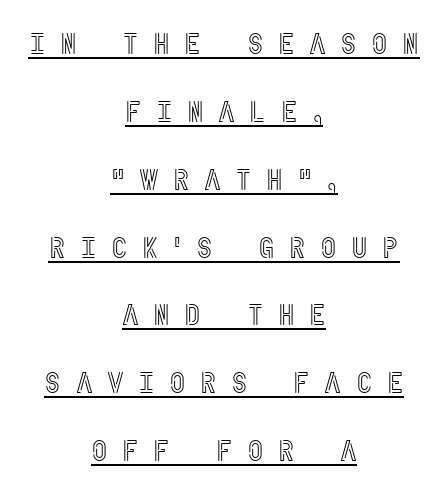
The image shows 29 px condensed type, upright; set centered, loose line spacing (2.34x), unusually wide letter spacing (+0.49 em), underlined; a large x-height.
